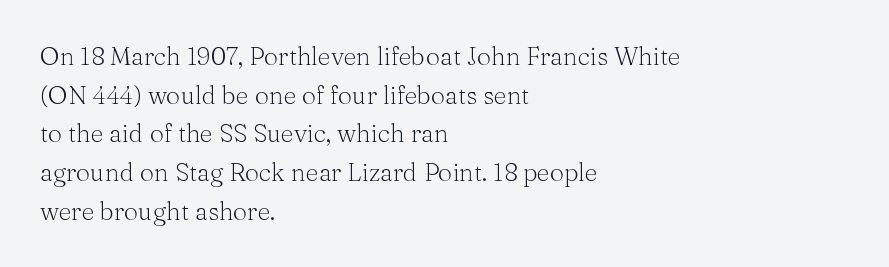
Notice how descenders clear the ascenders below comfortably — that's standard leading. Posture: vertical. Letter spacing: default. This rendering uses left alignment, leaving the right contour irregular.
